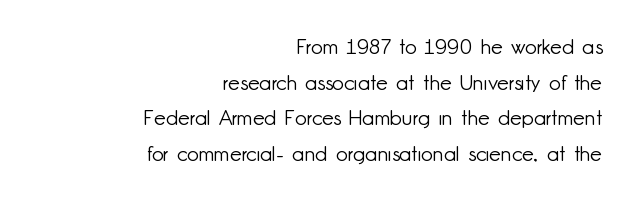
The image shows 21 px text type, upright; set right-aligned, normal line spacing (1.7x), normal letter spacing, not underlined.
